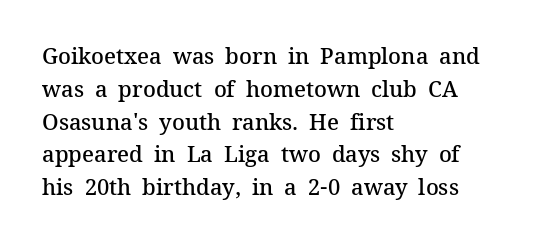
The image shows 22 px text type, upright; set left-aligned, normal line spacing (1.49x), normal letter spacing, not underlined.
